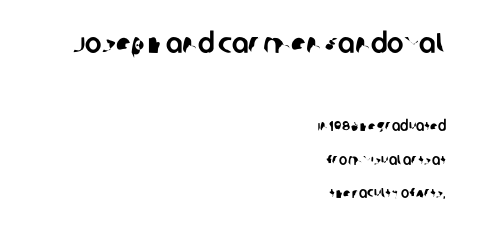
Q: Is the typeface a serif or a sans-serif typeface? A: Sans-serif.
Q: Is the text underlined? A: No.
Q: How is the paragraph aligned? A: Right-aligned.
Q: Is the spacing between letters normal or unusually wide? A: Normal.
Q: Is the spacing between lines tight, normal or loose? A: Loose.
Q: Which block of text is set in a larger size, the first (top) or the second (bottom)? A: The first (top) one.
Q: Width (condensed, normal, or wide)? A: Normal.
Q: Stroke contrast? A: Low.
Q: x-height? A: Large.
Q: Monospaced? A: No.
